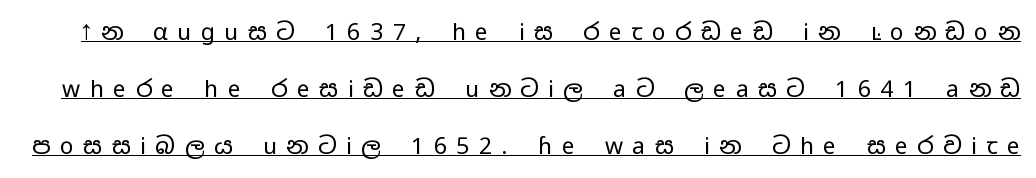
{"italic": "no", "bold": "no", "underline": "yes", "line_spacing": "loose", "line_spacing_ratio": 2.48, "letter_spacing": "wide", "letter_spacing_em": 0.41, "glyph_px": 23}
